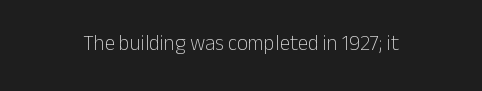
Glyph-to-glyph distance matches everyday printed text. Heft: none added — not bold. The lines are quadded center. A clean baseline with only descenders dipping below it. The type sits square on the baseline with zero lean.
